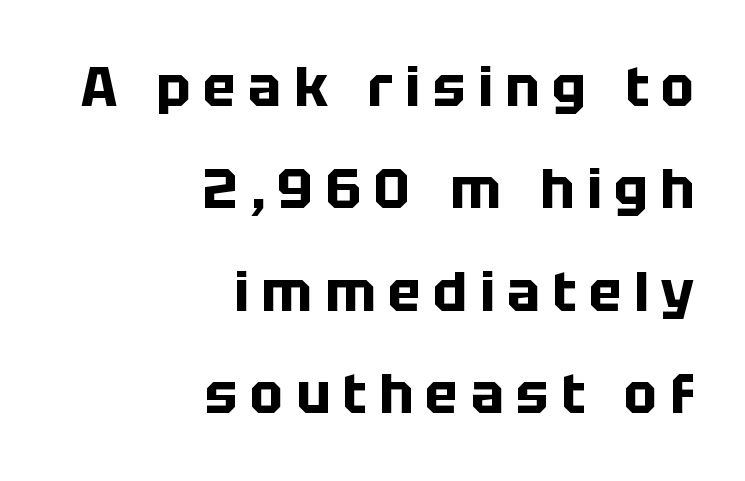
The image shows 55 px bold sans-serif type, upright; set right-aligned, line spacing 1.86x, unusually wide letter spacing (+0.23 em), not underlined; low stroke contrast and a large x-height.
